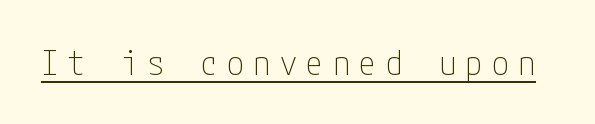
These lines have a slow, spaced-out rhythm from letter to letter. The sample's only ornament is a line tracing under the words. The face looks like a standard text weight, possibly lighter. The glyphs in this specimen are sans serif. Characters remain perfectly vertical along every line.
